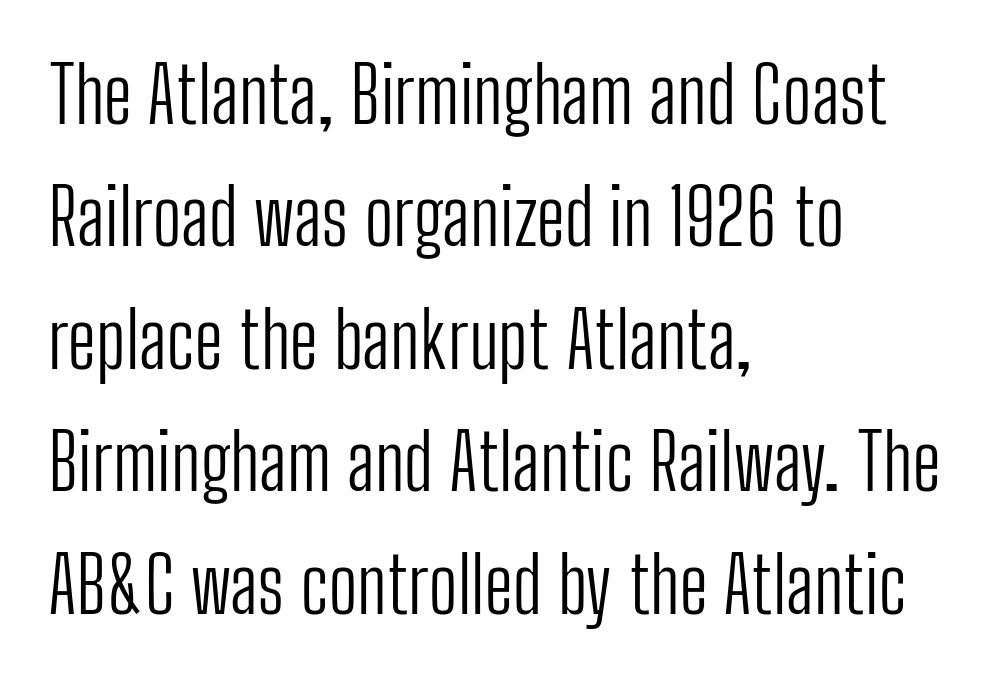
The image shows 77 px light, condensed sans-serif type, upright; set left-aligned, normal line spacing (1.59x), normal letter spacing, not underlined; low stroke contrast and a medium x-height.
